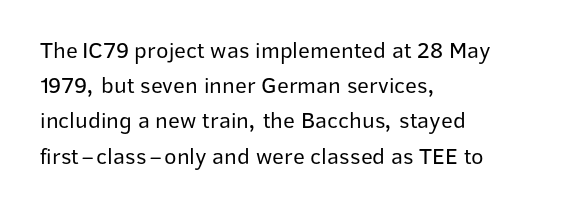
A typesetter would call this leading conventional body-copy spacing. Casual observation: everything's shoved over to the left. Counters stay open thanks to moderate or lighter strokes. The lettering stays uniformly vertical, giving the passage a roman look. No extra tracking has been applied to these lines. The gap between lines stays unmarked.
